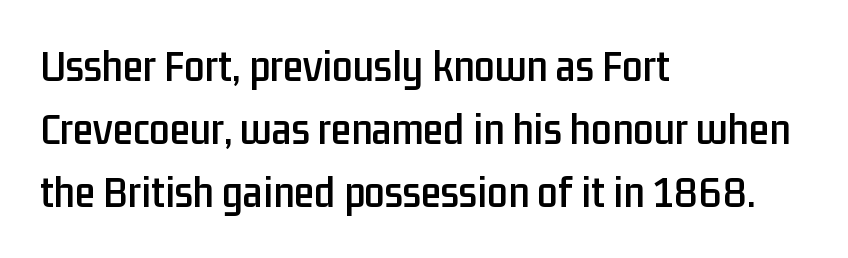
Tracking here is standard; glyphs follow each other at the usual distance. Beneath every word, the page is bare. The leading is moderate, giving the passage an even texture. Varying glyph widths throughout — classic text-font behaviour. Unlike a traditional serif, this face leaves its strokes unadorned. All the whitespace from short lines collects on the right.
